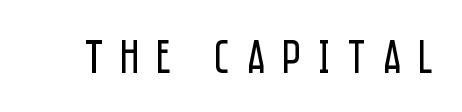
The image shows 48 px regular-weight, condensed sans-serif type, upright; set unusually wide letter spacing (+0.34 em), not underlined; low stroke contrast and a large x-height.
